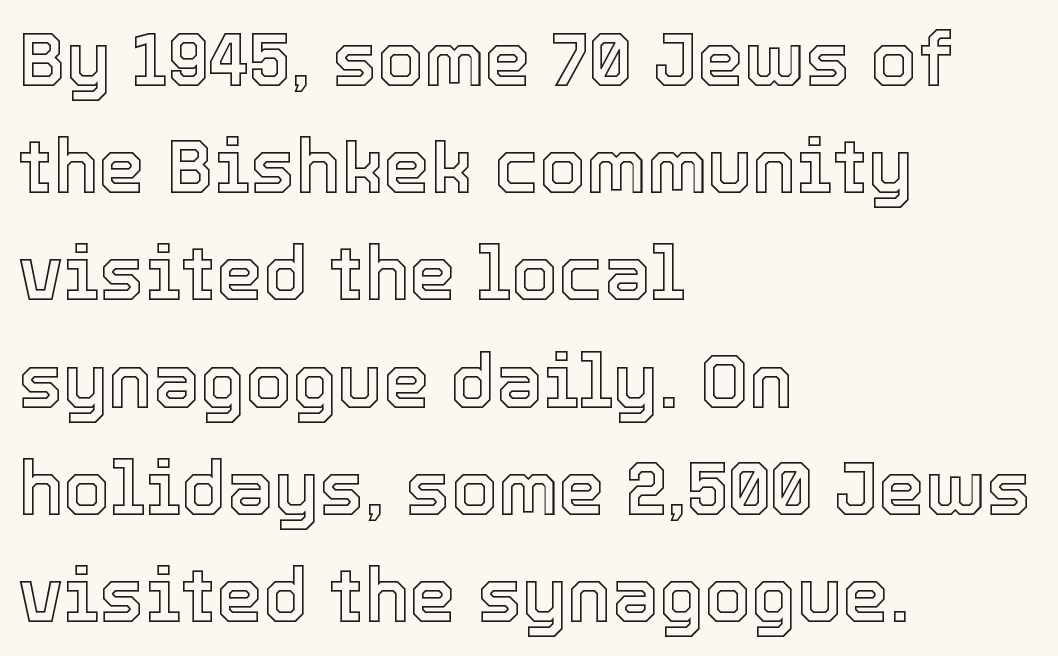
{"italic": "no", "width": "normal", "x_height": "medium", "monospaced": "no", "underline": "no", "align": "left", "line_spacing": "normal", "line_spacing_ratio": 1.43, "letter_spacing": "normal", "letter_spacing_em": 0.0, "glyph_px": 75}
